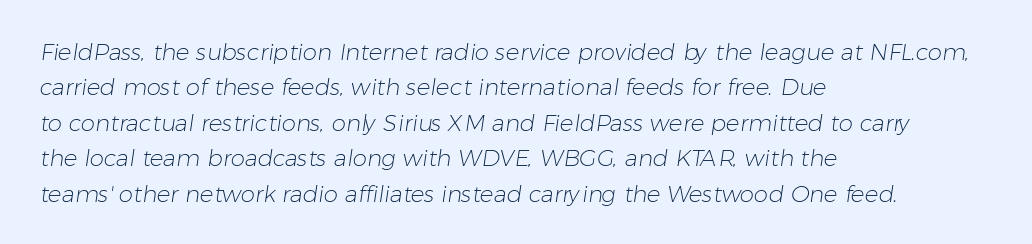
{"bold": "no", "underline": "no", "align": "left", "line_spacing": "normal", "line_spacing_ratio": 1.54, "letter_spacing": "normal", "letter_spacing_em": 0.0, "glyph_px": 23}
